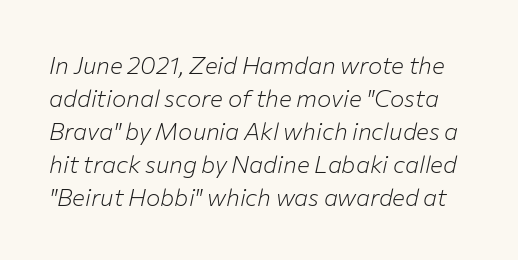
If you measured baseline to baseline, you'd find a middling distance. Standard letterfit; no display-style spreading of the glyphs. Each stroke keeps to a modest, everyday thickness or less. Just letters on the line, the space beneath them empty.
